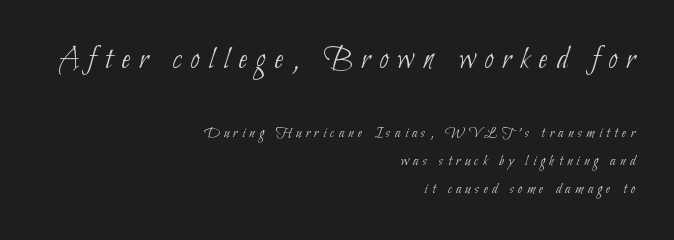
Two sizes are in play, and the larger belongs to the first block. No word sits above an underline. To sum up the face: it is a sans, with no serifs. Substantial extra tracking has been applied to these lines.
